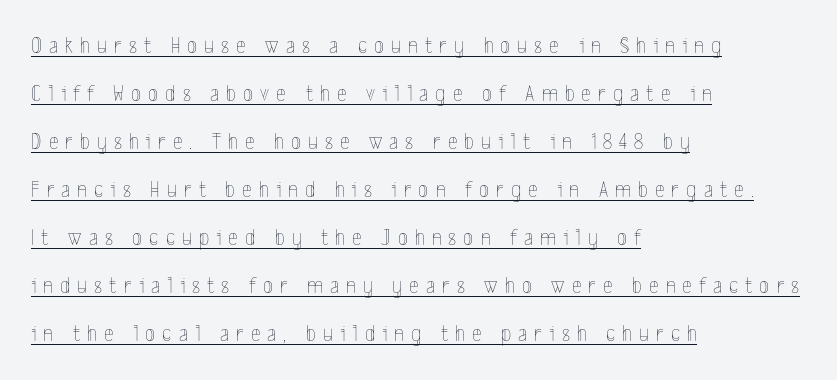
{"italic": "no", "bold": "no", "underline": "yes", "align": "left", "line_spacing": "loose", "line_spacing_ratio": 2.09, "letter_spacing": "wide", "letter_spacing_em": 0.31, "glyph_px": 23}
